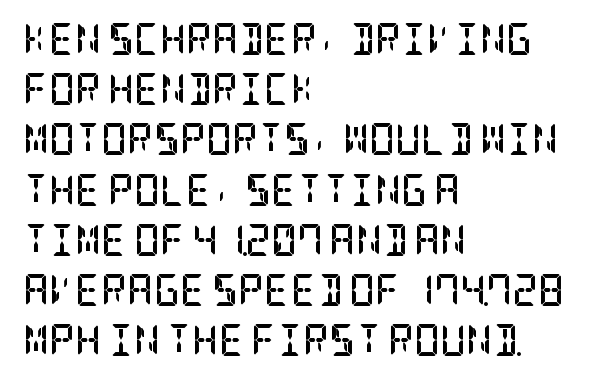
The image shows 32 px semibold, condensed serif type, upright; set left-aligned, normal line spacing (1.57x), normal letter spacing, not underlined; low stroke contrast and a large x-height.
